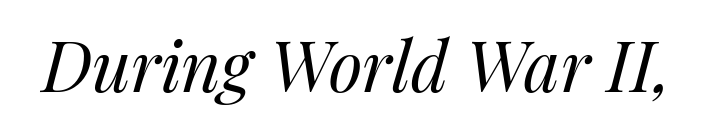
Q: Is the text bold? A: No.
Q: Is the text italic (slanted)? A: Yes, it leans right by about 14 degrees.
Q: Is the text underlined? A: No.
Q: Is the spacing between letters normal or unusually wide? A: Normal.
Q: Width (condensed, normal, or wide)? A: Normal.
Q: Stroke contrast? A: Medium.
Q: x-height? A: Medium.
Q: Monospaced? A: No.
